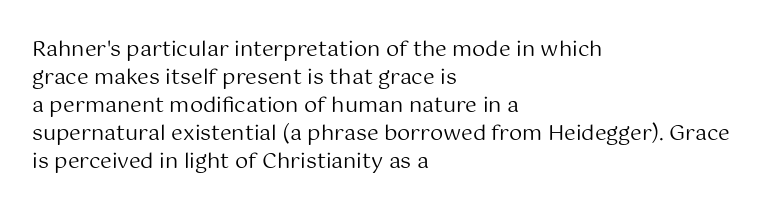
{"italic": "no", "bold": "no", "underline": "no", "align": "left", "line_spacing": "normal", "line_spacing_ratio": 1.33, "letter_spacing": "normal", "letter_spacing_em": 0.0, "glyph_px": 21}
